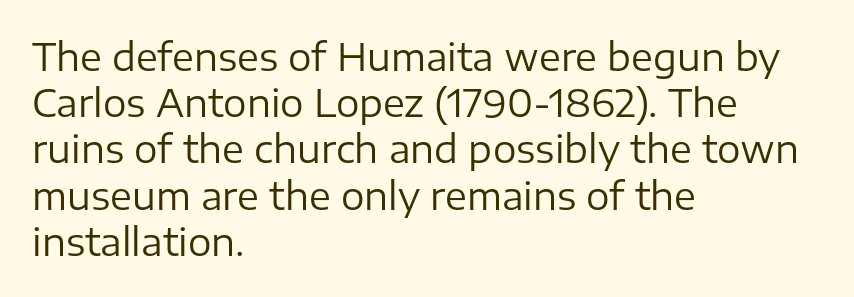
Leading matches the norm, producing a regular column. The area under the type is left untouched. Short and long lines alike share a common starting point at left. Ascenders rise straight up at ninety degrees. This sample uses plain, unmodified letter spacing. This rendering employs a face without finishing strokes, i.e., a sans-serif.
